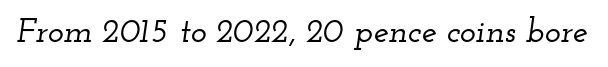
The image shows 34 px wide serif type, italic (leaning right); set normal letter spacing, not underlined; low stroke contrast and a small x-height.
